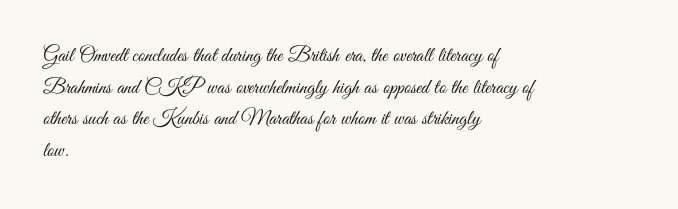
{"bold": "no", "underline": "no", "align": "left", "line_spacing": "normal", "line_spacing_ratio": 1.51, "letter_spacing": "normal", "letter_spacing_em": 0.0, "glyph_px": 21}
